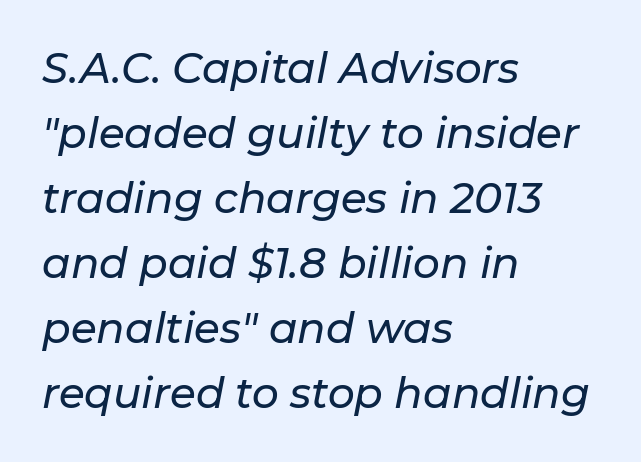
{"italic": "yes", "lean": "right", "slant_degrees": 11, "width": "normal", "stroke_contrast": "low", "x_height": "medium", "monospaced": "no", "underline": "no", "align": "left", "line_spacing": "normal", "line_spacing_ratio": 1.55, "letter_spacing": "normal", "letter_spacing_em": 0.0, "glyph_px": 42}
